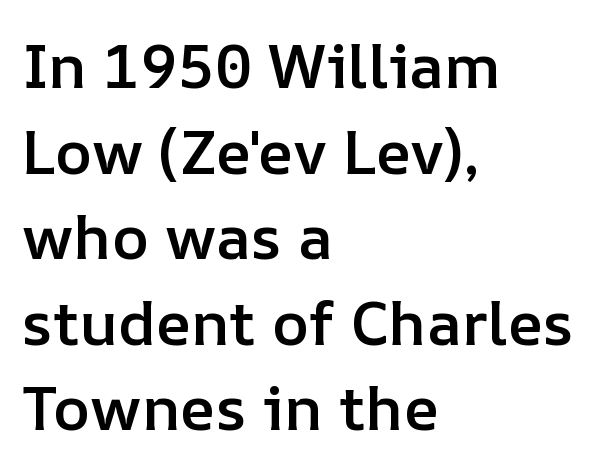
Q: Is the text bold? A: Semi-bold.
Q: Is the text italic (slanted)? A: No, it is upright.
Q: Is the text underlined? A: No.
Q: How is the paragraph aligned? A: Left-aligned.
Q: Is the spacing between letters normal or unusually wide? A: Normal.
Q: Is the spacing between lines tight, normal or loose? A: Normal.
Q: Width (condensed, normal, or wide)? A: Normal.
Q: Stroke contrast? A: Low.
Q: x-height? A: Medium.
Q: Monospaced? A: No.
